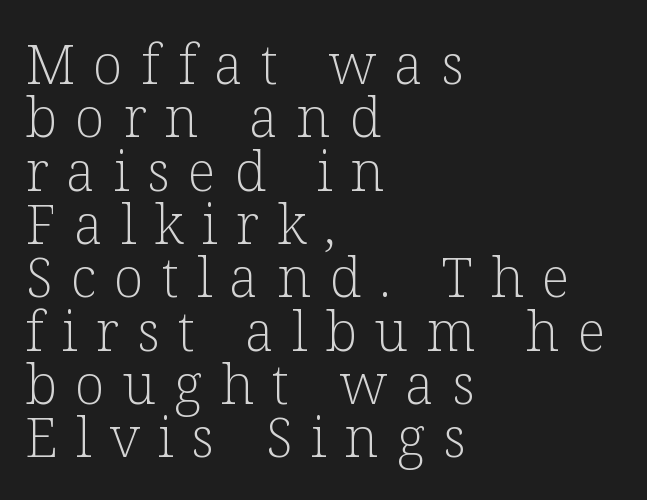
Q: Is the text bold? A: No.
Q: Is the text italic (slanted)? A: No, it is upright.
Q: Is the typeface a serif or a sans-serif typeface? A: Serif.
Q: Is the text underlined? A: No.
Q: How is the paragraph aligned? A: Left-aligned.
Q: Is the spacing between letters normal or unusually wide? A: Unusually wide.
Q: Is the spacing between lines tight, normal or loose? A: Tight.
Q: Width (condensed, normal, or wide)? A: Normal.
Q: Stroke contrast? A: Low.
Q: x-height? A: Medium.
Q: Monospaced? A: No.
